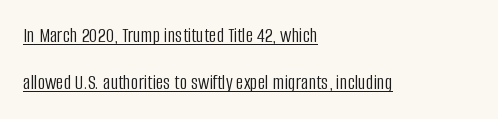
{"italic": "no", "bold": "no", "underline": "yes", "align": "left", "line_spacing": "loose", "line_spacing_ratio": 2.23, "letter_spacing": "normal", "letter_spacing_em": 0.0, "glyph_px": 21}
